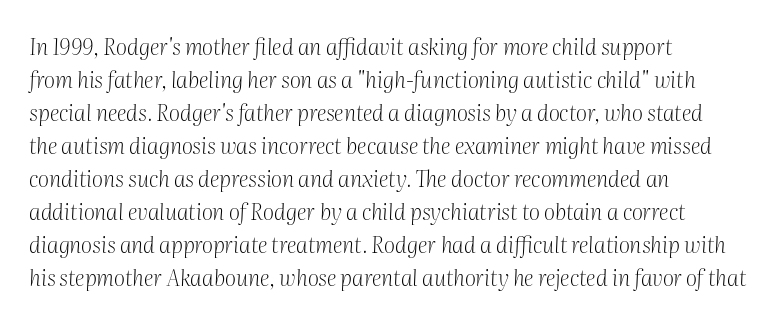
The image shows 22 px text type, italic (leaning right); set left-aligned, normal line spacing (1.5x), normal letter spacing, not underlined.
